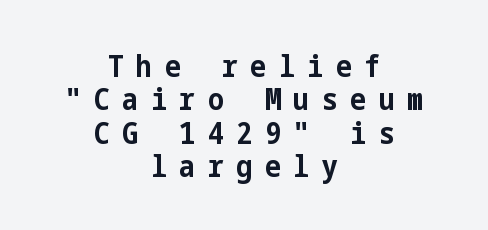
{"serif": "no", "italic": "no", "bold": "yes", "weight": "bold", "width": "condensed", "stroke_contrast": "low", "x_height": "medium", "underline": "no", "align": "center", "line_spacing": "tight", "line_spacing_ratio": 1.11, "letter_spacing": "wide", "letter_spacing_em": 0.42, "glyph_px": 30}
